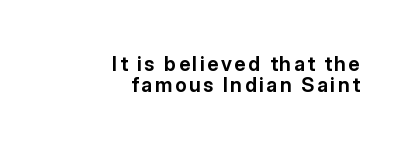
{"italic": "no", "bold": "yes", "underline": "no", "align": "right", "line_spacing": "tight", "line_spacing_ratio": 1.03, "glyph_px": 20}
